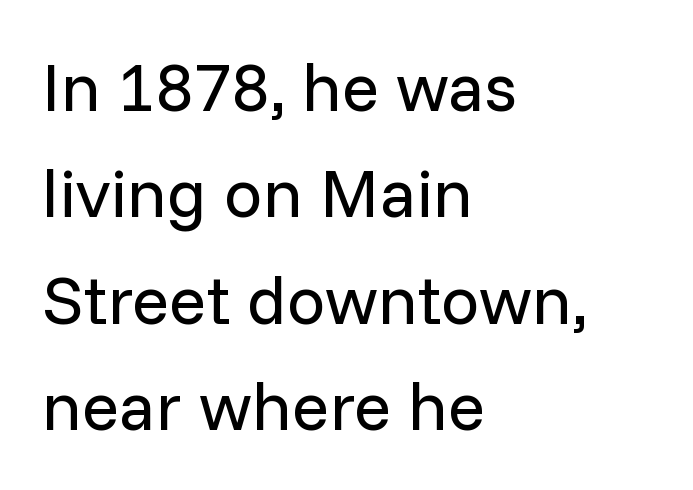
The text block is weighted toward the left margin, trailing off unevenly rightward. Baseline-to-baseline distance is the conventional proportion of letter height. Ascenders rise straight up at ninety degrees. The words here are not underlined. Classification — sans serif.
